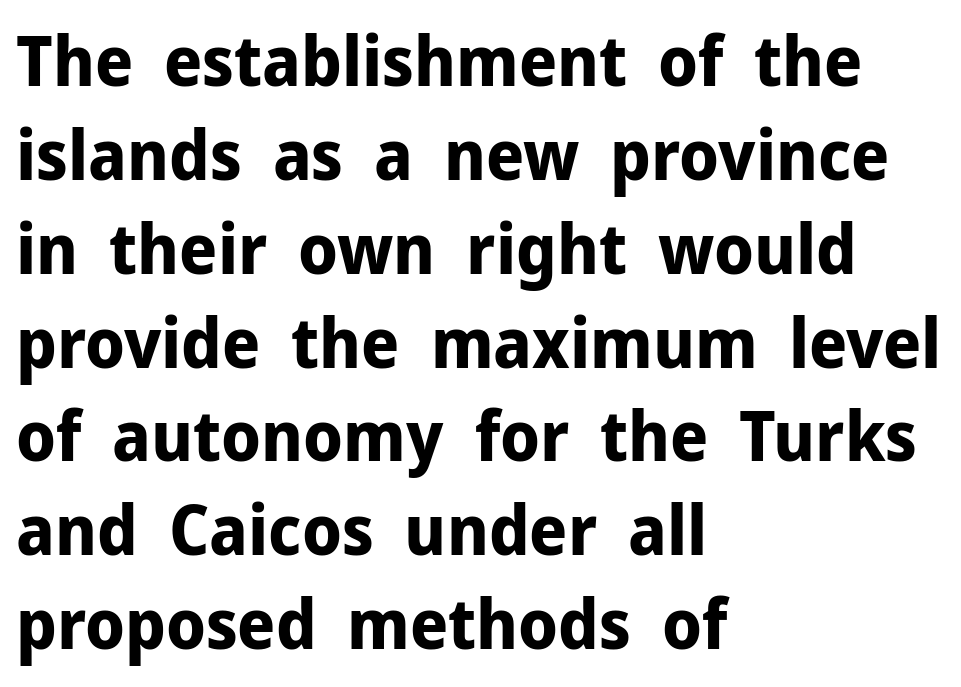
{"serif": "no", "italic": "no", "bold": "yes", "weight": "bold", "width": "normal", "stroke_contrast": "low", "x_height": "medium", "monospaced": "no", "underline": "no", "align": "left", "line_spacing": "normal", "line_spacing_ratio": 1.36, "letter_spacing": "normal", "letter_spacing_em": 0.0, "glyph_px": 69}
